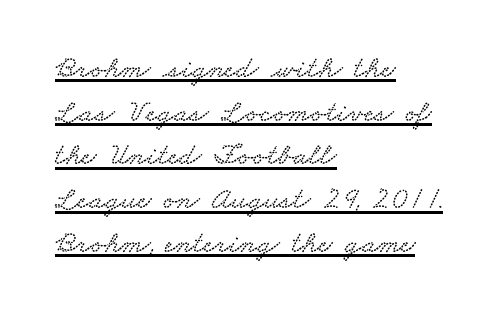
The image shows 31 px wide serif type; set left-aligned, normal line spacing (1.41x), normal letter spacing, underlined; low stroke contrast and a small x-height.
